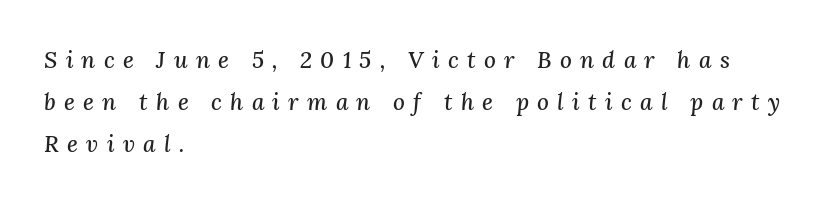
In terms of posture, this sample is oblique. The tracking reads as deliberately expanded to a designer's eye. Compared with a centered layout, this one pins lines to the left instead. The space directly below the letters is spotless.
